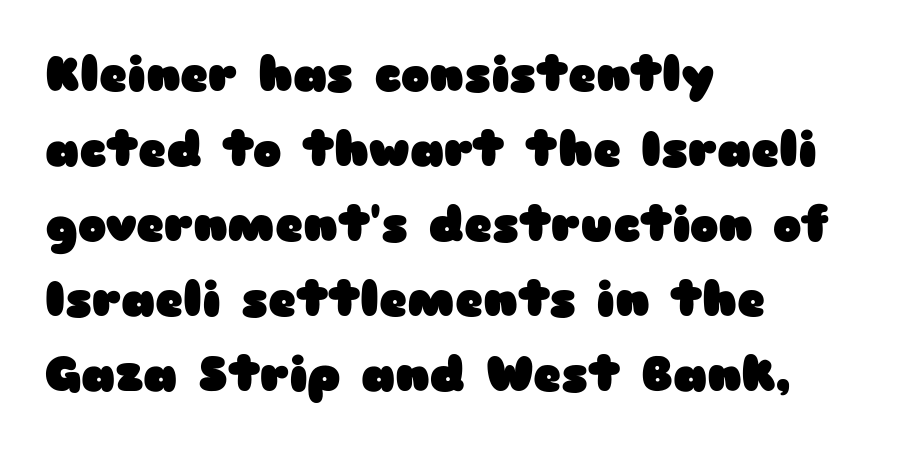
{"serif": "no", "italic": "no", "bold": "yes", "weight": "heavy", "width": "wide", "stroke_contrast": "low", "x_height": "medium", "monospaced": "no", "underline": "no", "align": "left", "line_spacing": "normal", "line_spacing_ratio": 1.56, "letter_spacing": "normal", "letter_spacing_em": 0.0, "glyph_px": 48}
